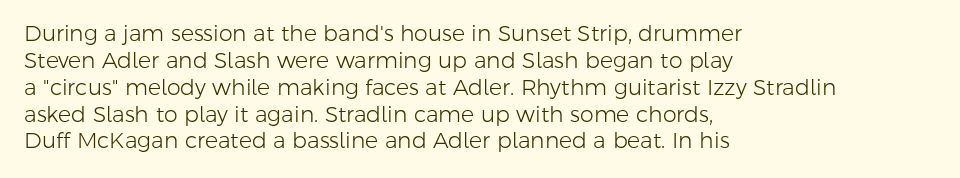
{"italic": "no", "bold": "no", "underline": "no", "align": "left", "line_spacing_ratio": 1.22, "letter_spacing": "normal", "letter_spacing_em": 0.0, "glyph_px": 22}
